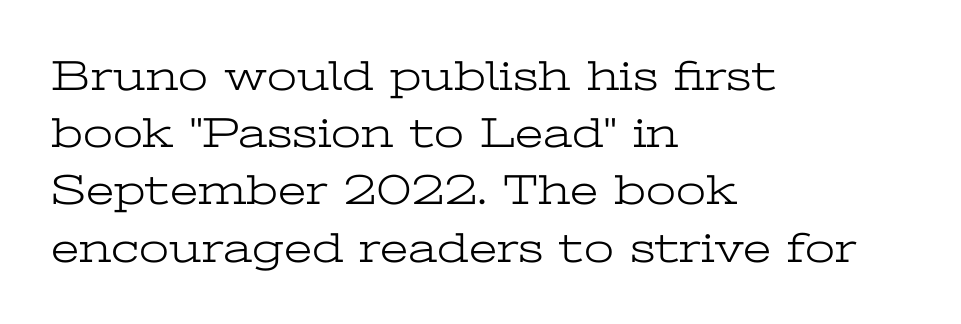
{"serif": "yes", "italic": "no", "bold": "no", "weight": "light", "width": "wide", "stroke_contrast": "low", "x_height": "medium", "monospaced": "no", "underline": "no", "align": "left", "line_spacing": "normal", "line_spacing_ratio": 1.33, "letter_spacing": "normal", "letter_spacing_em": 0.0, "glyph_px": 43}
